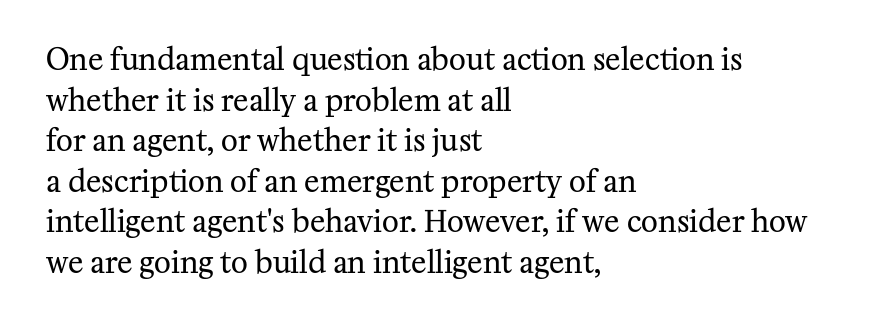
The image shows 29 px regular-weight serif type, upright; set left-aligned, normal line spacing (1.4x), normal letter spacing, not underlined; medium stroke contrast and a medium x-height.
